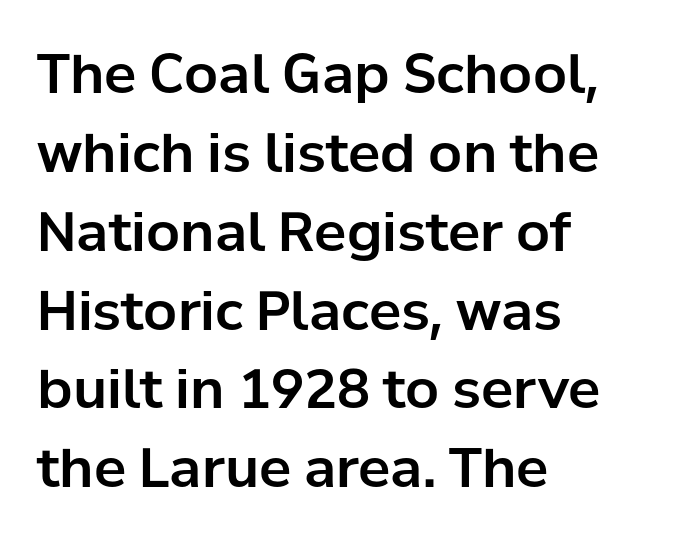
The image shows 54 px sans-serif type, upright; set left-aligned, normal line spacing (1.46x), normal letter spacing, not underlined; low stroke contrast and a medium x-height.
